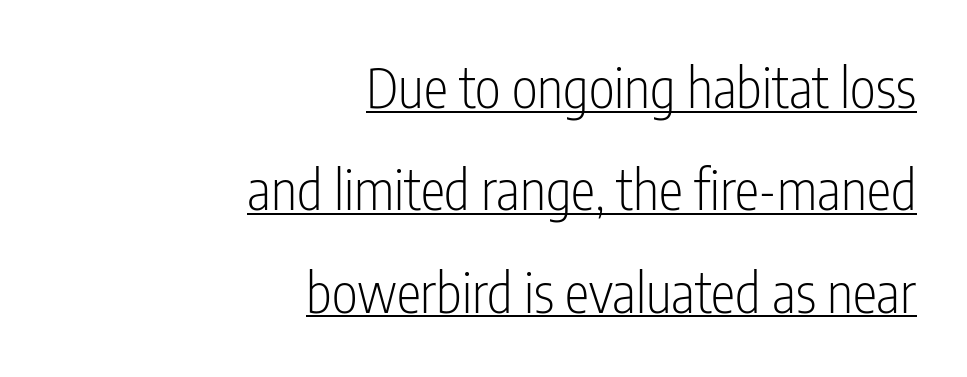
{"serif": "no", "italic": "no", "bold": "no", "weight": "light", "width": "condensed", "stroke_contrast": "low", "x_height": "medium", "monospaced": "no", "underline": "yes", "align": "right", "line_spacing_ratio": 1.86, "letter_spacing": "normal", "letter_spacing_em": 0.0, "glyph_px": 55}
